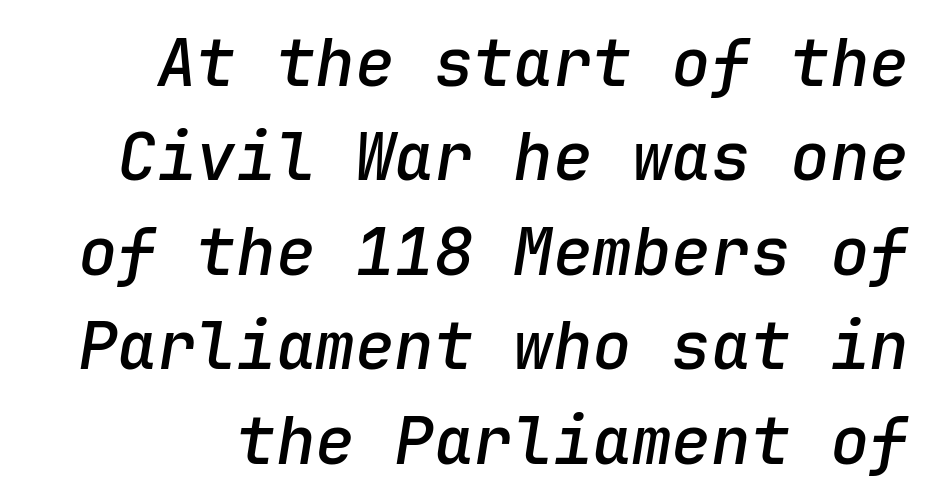
Visually the block forms a straight wall on the right and a jagged coastline on the left. The letters are slanted; this is an italic face. Honestly, the row spacing looks completely unremarkable. The face used here is a semibold: visibly heavier than regular, lighter than bold.
